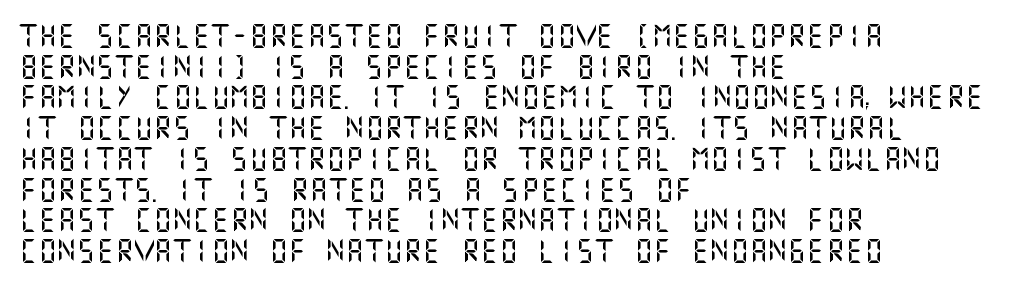
These lines stack with their left ends in a neat column. This sample uses plain, unmodified letter spacing. Rows of type keep a routine distance in the vertical direction. The glyphs are unaccompanied by any horizontal stroke below them. Vertical strokes here are truly vertical.
